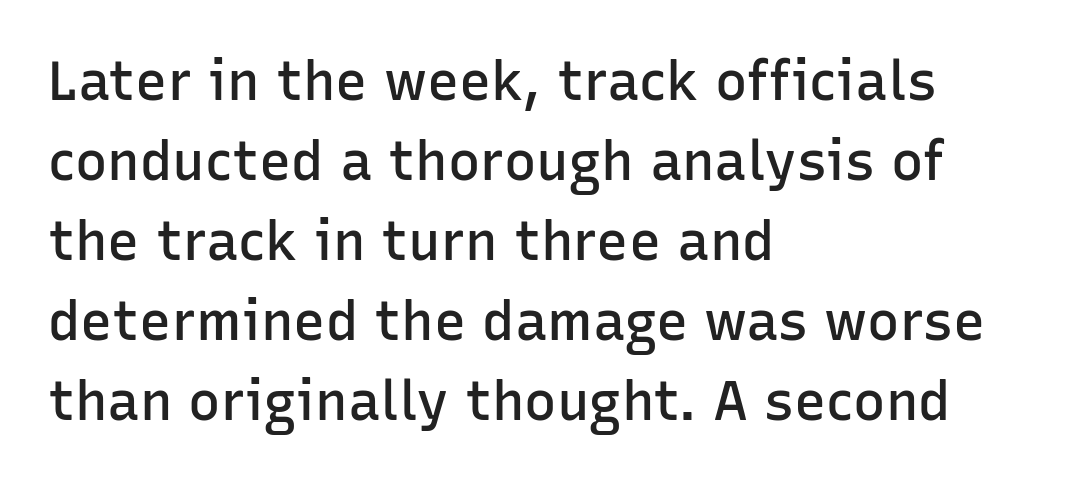
{"serif": "no", "italic": "no", "bold": "semi", "weight": "semibold", "width": "normal", "stroke_contrast": "low", "x_height": "medium", "monospaced": "no", "underline": "no", "align": "left", "line_spacing": "normal", "line_spacing_ratio": 1.48, "letter_spacing": "normal", "letter_spacing_em": 0.0, "glyph_px": 54}
